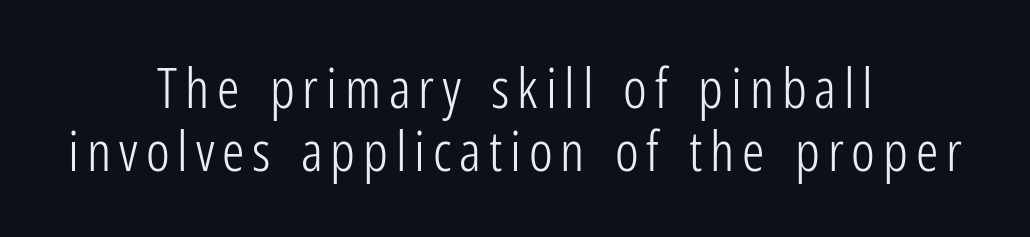
The image shows 56 px light, condensed sans-serif type, upright; set centered, tight line spacing (1.13x), not underlined; low stroke contrast and a medium x-height.
